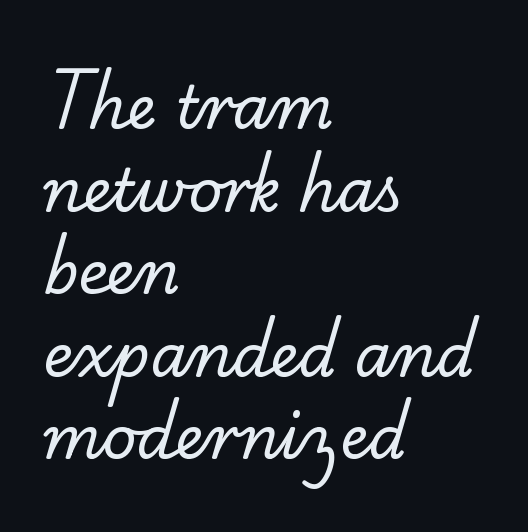
{"bold": "no", "weight": "regular", "width": "normal", "stroke_contrast": "low", "x_height": "small", "monospaced": "no", "underline": "no", "align": "left", "line_spacing": "normal", "line_spacing_ratio": 1.4, "letter_spacing": "normal", "letter_spacing_em": 0.0, "glyph_px": 59}
